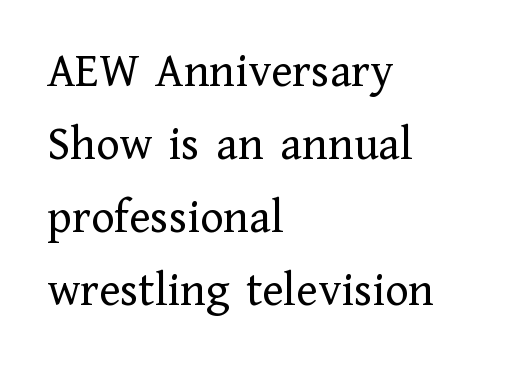
Type without underlining. Is the type heavy? It reads as light-to-regular instead. One-word summary of the alignment: left. Each word holds together tightly as a unit, with standard inter-letter gaps. This sample uses a serif face.
